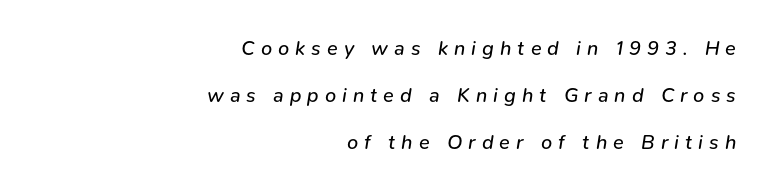
{"italic": "yes", "lean": "right", "slant_degrees": 9, "bold": "no", "underline": "no", "align": "right", "line_spacing": "loose", "line_spacing_ratio": 2.36, "letter_spacing": "wide", "letter_spacing_em": 0.3, "glyph_px": 20}
